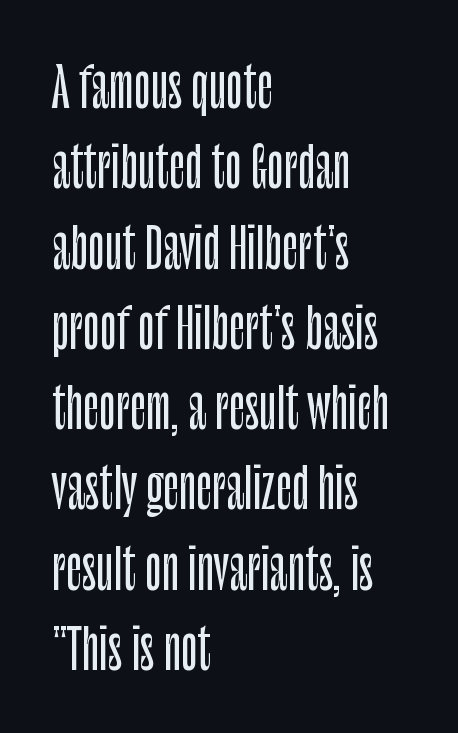
The image shows 55 px condensed sans-serif type, upright; set left-aligned, normal line spacing (1.46x), normal letter spacing, not underlined; low stroke contrast and a large x-height.
